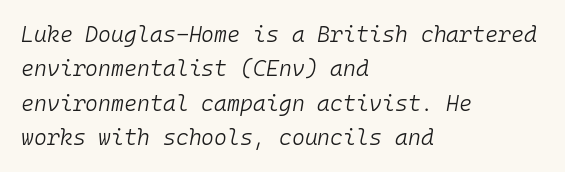
Q: Is the text bold? A: No.
Q: Is the text italic (slanted)? A: Yes, it leans right by about 10 degrees.
Q: Is the text underlined? A: No.
Q: How is the paragraph aligned? A: Left-aligned.
Q: Is the spacing between letters normal or unusually wide? A: Normal.
Q: Is the spacing between lines tight, normal or loose? A: Normal.
